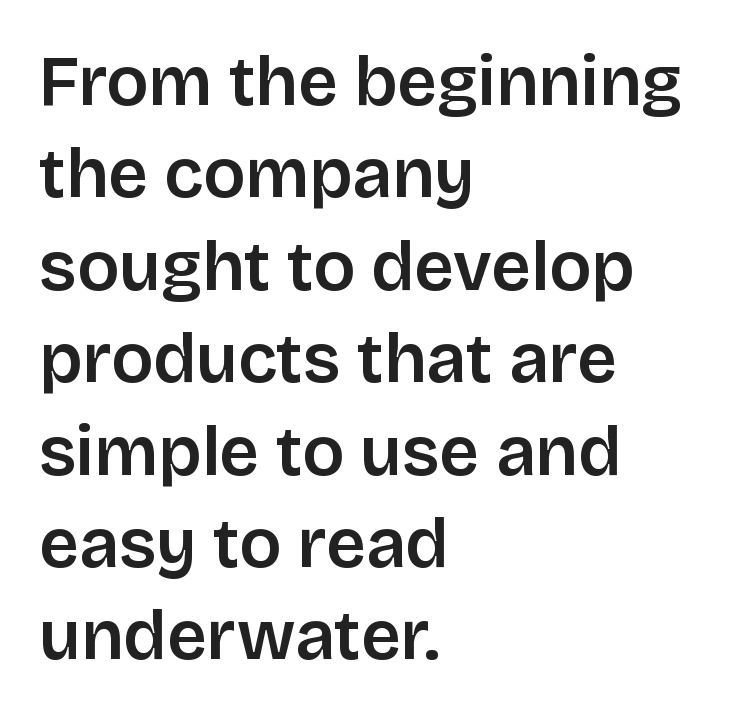
Stems and bowls a touch heavier than normal — semibold. The gap between lines stays unmarked. This rendering employs a face without finishing strokes, i.e., a sans-serif. Italic? Not at all — the glyphs are vertical. Quick note: interline space is typical. The passage shown is typed in a proportional face where columns would drift.
